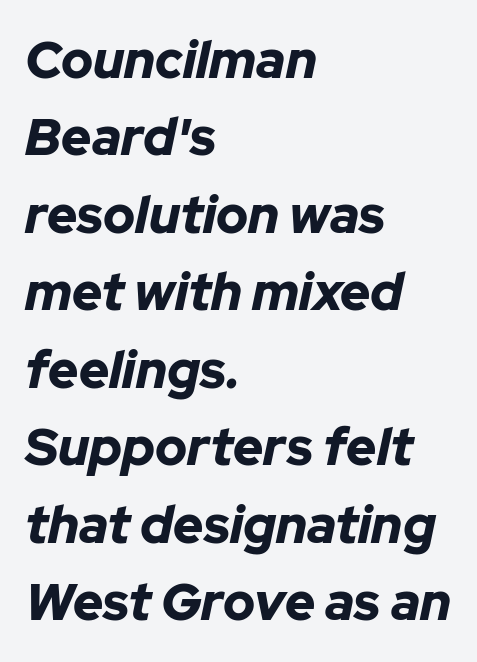
The image shows 52 px bold type, italic (leaning right); set left-aligned, normal line spacing (1.49x), normal letter spacing, not underlined; low stroke contrast and a medium x-height.
